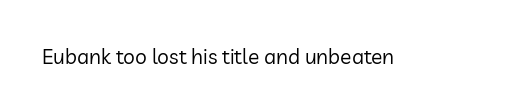
Q: Is the text bold? A: No.
Q: Is the text italic (slanted)? A: No, it is upright.
Q: Is the text underlined? A: No.
Q: Is the spacing between letters normal or unusually wide? A: Normal.
